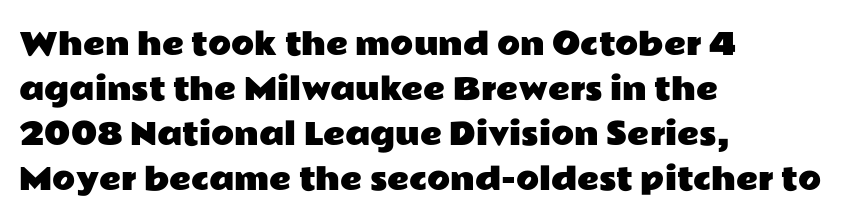
Q: Is the text italic (slanted)? A: No, it is upright.
Q: Is the typeface a serif or a sans-serif typeface? A: Sans-serif.
Q: Is the text underlined? A: No.
Q: How is the paragraph aligned? A: Left-aligned.
Q: Is the spacing between letters normal or unusually wide? A: Normal.
Q: Is the spacing between lines tight, normal or loose? A: Normal.
Q: Width (condensed, normal, or wide)? A: Wide.
Q: Stroke contrast? A: Low.
Q: x-height? A: Medium.
Q: Monospaced? A: No.
